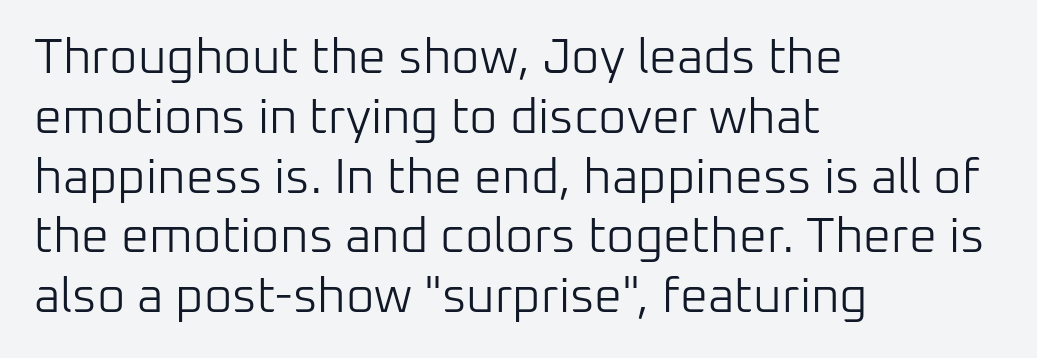
The image shows 49 px light sans-serif type, upright; set left-aligned, line spacing 1.22x, normal letter spacing, not underlined; low stroke contrast and a medium x-height.
